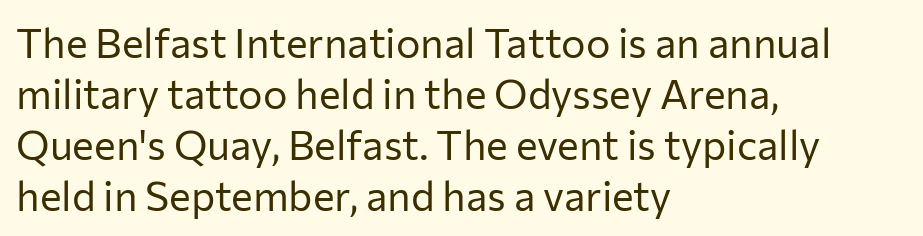
The paragraph has a hard left edge and a soft right edge. Caption: standard tracking, unaltered. Does the type have serifs? No, each stem ends abruptly. You could not count columns in this text — the font is proportionally spaced.
